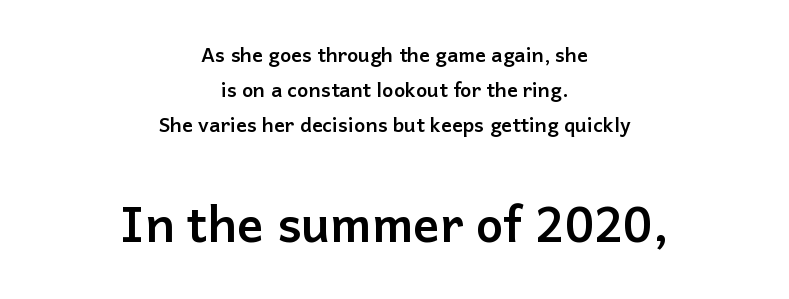
Do the characters align in a grid? No, the font is proportional. The rendering enlarges the type as you move from the upper chunk to the lower. Each word holds together tightly as a unit, with standard inter-letter gaps. Does the lettering tilt? It doesn't — this is upright.
